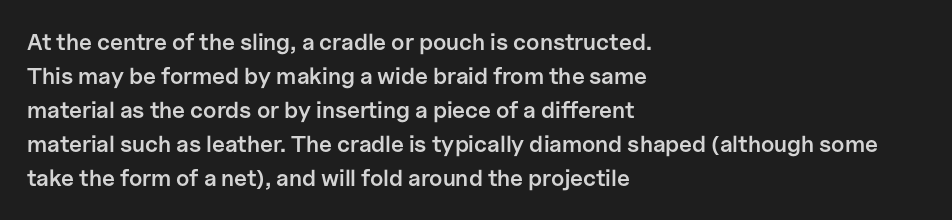
The type is set solid horizontally, with unmodified tracking. Letters rest on an invisible, unmarked baseline. The lettering holds an erect, upright posture throughout. Typeset ragged right — the left edge is the straight one. The block of text has a typical density, with ordinary space between rows.
